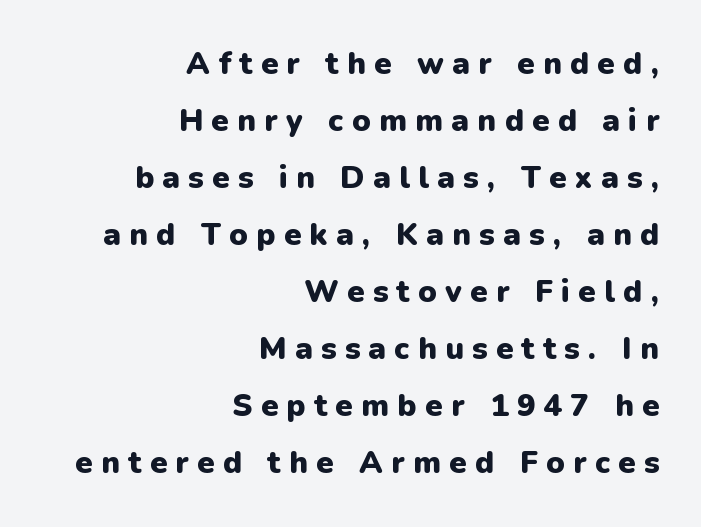
The image shows 31 px heavy sans-serif type, upright; set right-aligned, line spacing 1.84x, unusually wide letter spacing (+0.27 em), not underlined; low stroke contrast and a medium x-height.
